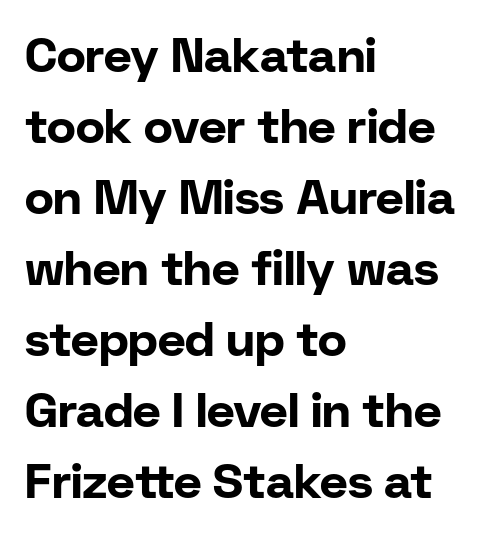
Q: Is the text bold? A: Yes.
Q: Is the text italic (slanted)? A: No, it is upright.
Q: Is the typeface a serif or a sans-serif typeface? A: Sans-serif.
Q: Is the text underlined? A: No.
Q: How is the paragraph aligned? A: Left-aligned.
Q: Is the spacing between letters normal or unusually wide? A: Normal.
Q: Is the spacing between lines tight, normal or loose? A: Normal.
Q: Width (condensed, normal, or wide)? A: Normal.
Q: Stroke contrast? A: Low.
Q: x-height? A: Medium.
Q: Monospaced? A: No.
